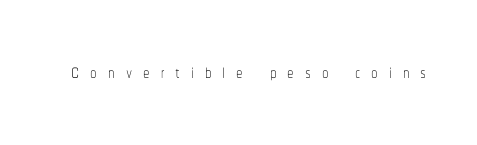
The image shows 26 px text type, upright; set unusually wide letter spacing (+0.42 em), not underlined.
